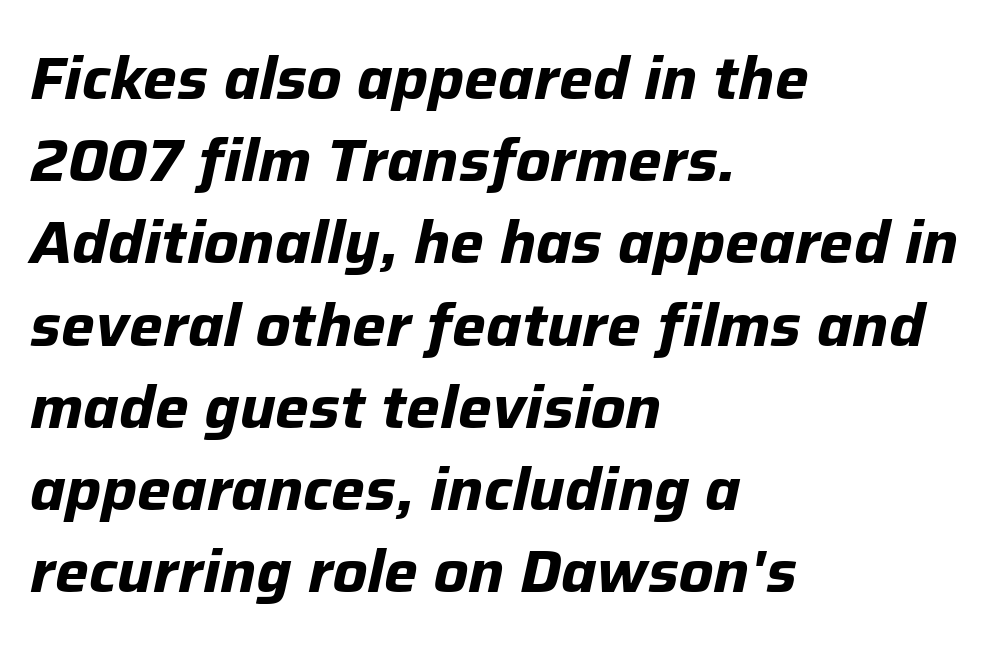
{"italic": "yes", "lean": "right", "slant_degrees": 12, "bold": "yes", "weight": "bold", "width": "normal", "stroke_contrast": "low", "x_height": "medium", "monospaced": "no", "underline": "no", "align": "left", "line_spacing": "normal", "line_spacing_ratio": 1.37, "letter_spacing": "normal", "letter_spacing_em": 0.0, "glyph_px": 60}
